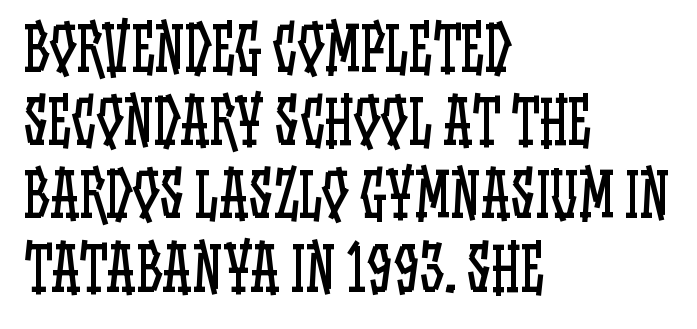
The image shows 60 px regular-weight, condensed type, upright; set left-aligned, line spacing 1.22x, normal letter spacing, not underlined; low stroke contrast and a large x-height.
